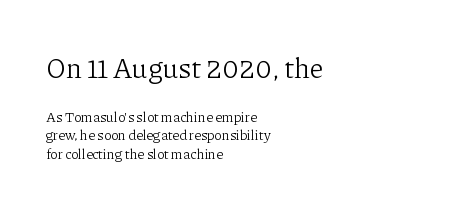
Does the bottom block carry the larger type? No, the top block does. Is this a sans? No — the strokes have serifs. Descenders hang freely into open space. Spacing between characters is what you'd get straight out of the box. Looks like regular typesetting: each glyph gets only the width it needs.
